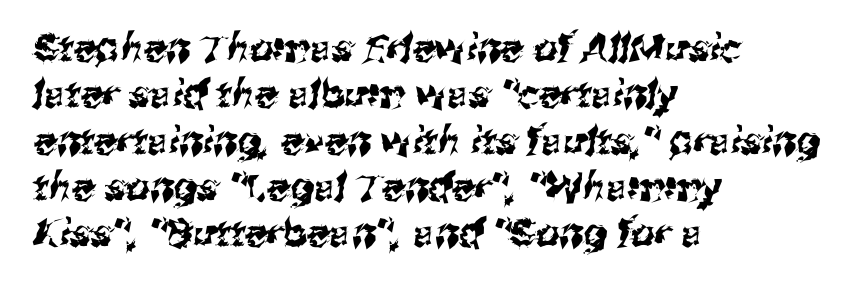
{"serif": "no", "width": "normal", "stroke_contrast": "medium", "x_height": "medium", "monospaced": "no", "underline": "no", "align": "left", "line_spacing_ratio": 1.22, "letter_spacing": "normal", "letter_spacing_em": 0.0, "glyph_px": 38}
